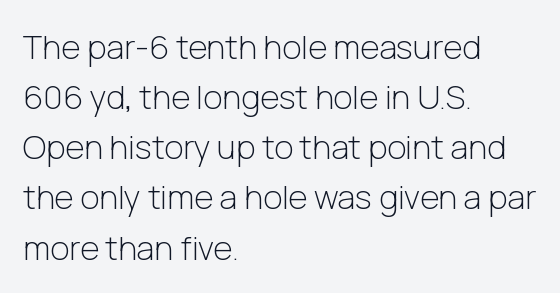
{"serif": "no", "italic": "no", "bold": "no", "weight": "light", "width": "normal", "stroke_contrast": "low", "x_height": "medium", "monospaced": "no", "underline": "no", "align": "left", "line_spacing": "normal", "line_spacing_ratio": 1.52, "letter_spacing": "normal", "letter_spacing_em": 0.0, "glyph_px": 33}
